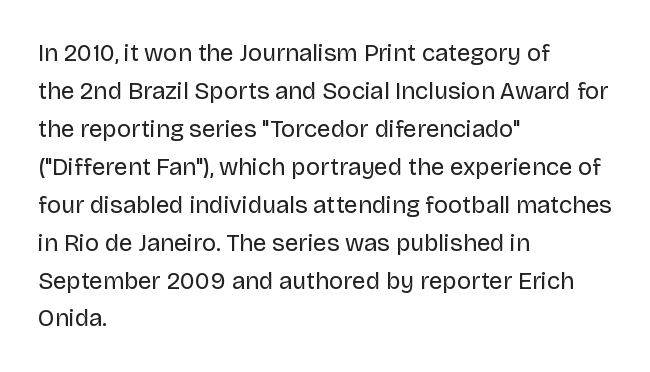
Q: Is the text bold? A: No.
Q: Is the text italic (slanted)? A: No, it is upright.
Q: Is the text underlined? A: No.
Q: How is the paragraph aligned? A: Left-aligned.
Q: Is the spacing between letters normal or unusually wide? A: Normal.
Q: Is the spacing between lines tight, normal or loose? A: Normal.
